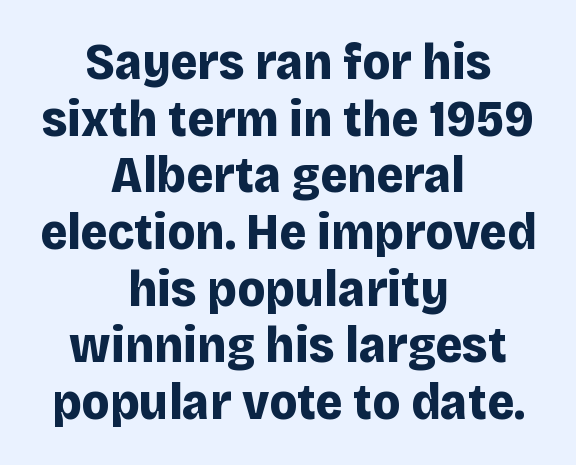
The image shows 52 px bold sans-serif type, upright; set centered, tight line spacing (1.09x), normal letter spacing, not underlined; low stroke contrast and a large x-height.
